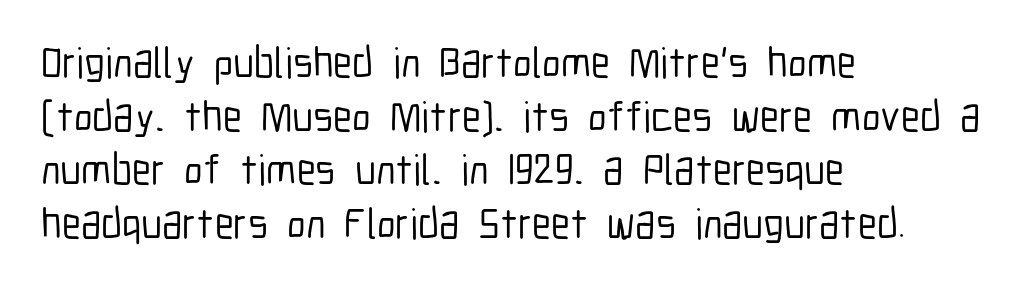
Q: Is the text italic (slanted)? A: No, it is upright.
Q: Is the typeface a serif or a sans-serif typeface? A: Sans-serif.
Q: Is the text underlined? A: No.
Q: How is the paragraph aligned? A: Left-aligned.
Q: Is the spacing between letters normal or unusually wide? A: Normal.
Q: Is the spacing between lines tight, normal or loose? A: Normal.
Q: Width (condensed, normal, or wide)? A: Condensed.
Q: Stroke contrast? A: Low.
Q: x-height? A: Medium.
Q: Monospaced? A: No.
